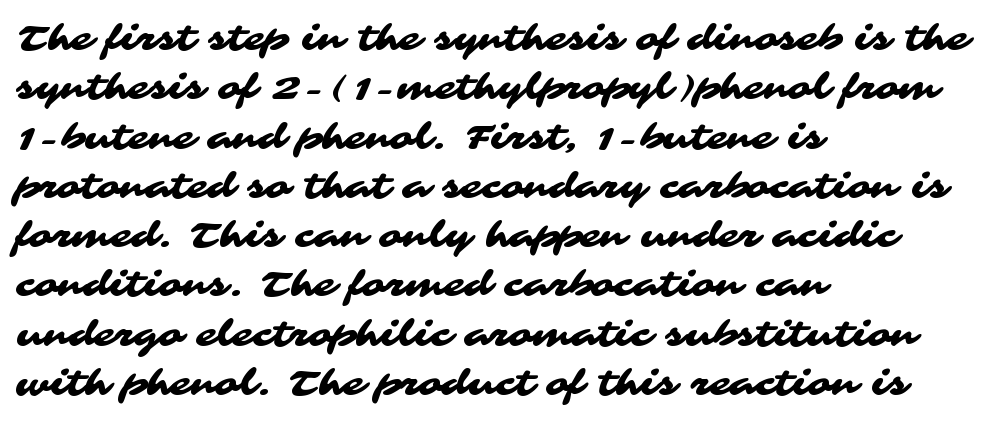
Q: Is the typeface a serif or a sans-serif typeface? A: Sans-serif.
Q: Is the text underlined? A: No.
Q: How is the paragraph aligned? A: Left-aligned.
Q: Is the spacing between letters normal or unusually wide? A: Normal.
Q: Is the spacing between lines tight, normal or loose? A: Normal.
Q: Width (condensed, normal, or wide)? A: Wide.
Q: Stroke contrast? A: Medium.
Q: x-height? A: Medium.
Q: Monospaced? A: No.
